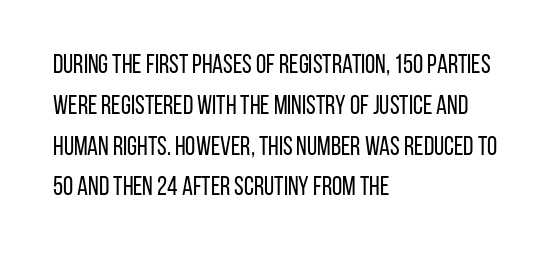
The image shows 26 px text type, upright; set left-aligned, normal line spacing (1.57x), normal letter spacing, not underlined.
